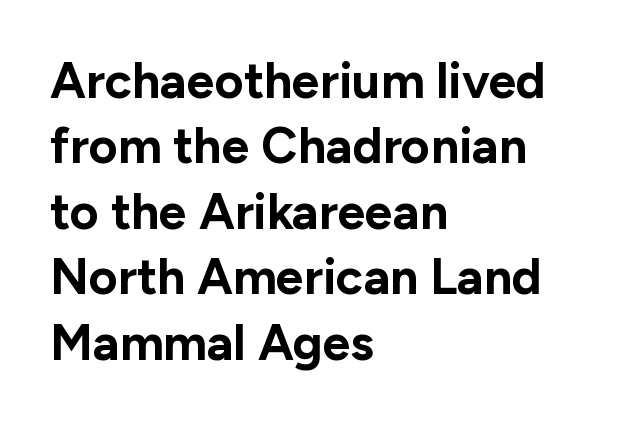
The image shows 50 px bold sans-serif type, upright; set left-aligned, normal line spacing (1.31x), normal letter spacing, not underlined; low stroke contrast and a medium x-height.
